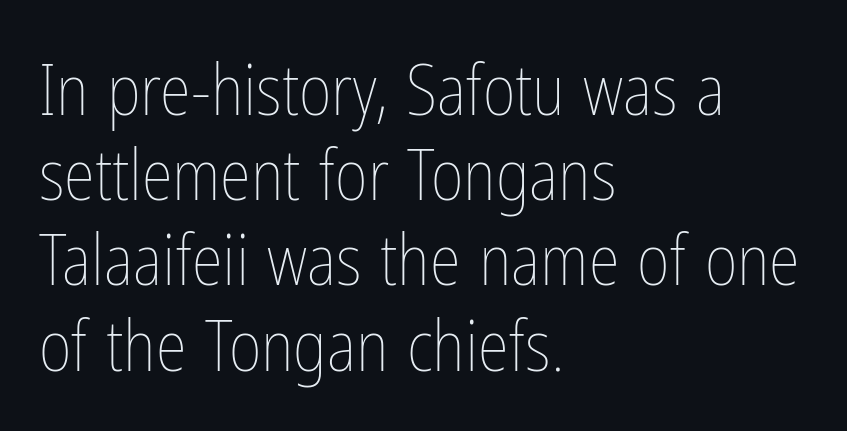
{"italic": "no", "bold": "no", "weight": "thin", "width": "condensed", "stroke_contrast": "low", "x_height": "medium", "monospaced": "no", "underline": "no", "align": "left", "line_spacing_ratio": 1.2, "letter_spacing": "normal", "letter_spacing_em": 0.0, "glyph_px": 71}
